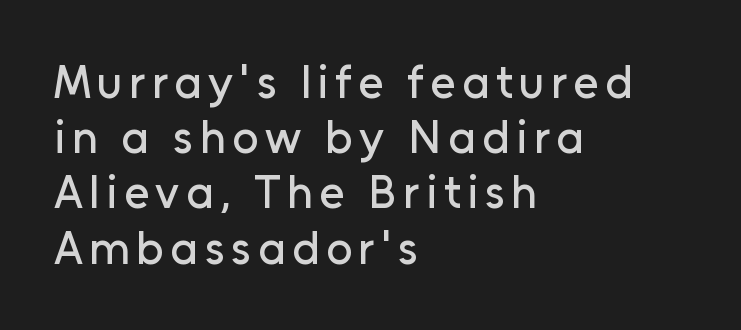
Q: Is the text italic (slanted)? A: No, it is upright.
Q: Is the typeface a serif or a sans-serif typeface? A: Sans-serif.
Q: Is the text underlined? A: No.
Q: How is the paragraph aligned? A: Left-aligned.
Q: Width (condensed, normal, or wide)? A: Normal.
Q: Stroke contrast? A: Low.
Q: x-height? A: Medium.
Q: Monospaced? A: No.
